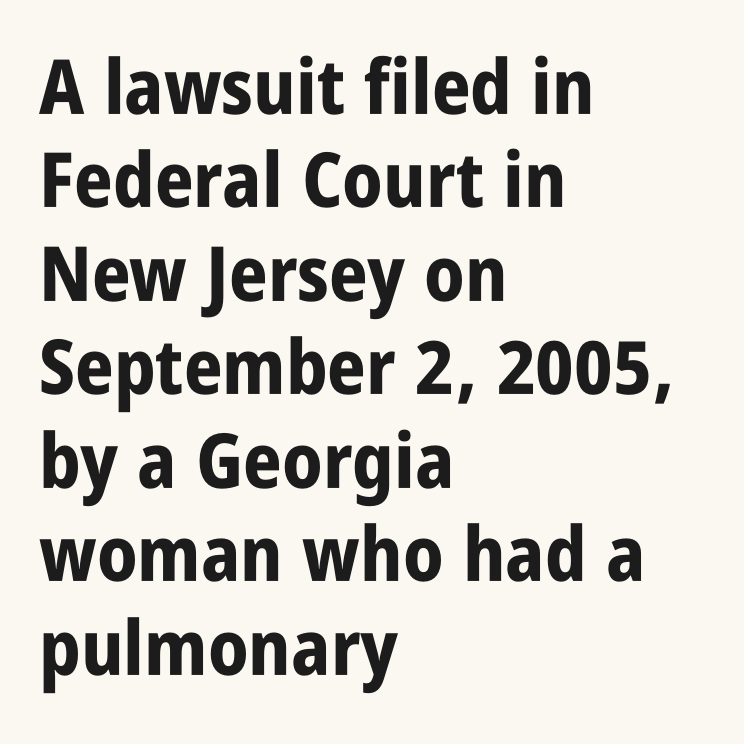
Do the letters lean? They stand straight. The text block is weighted toward the left margin, trailing off unevenly rightward. Short note: letters normally spaced. This is sans-serif lettering, the kind often seen on screens and signage. The passage shown is typed in a proportional face where columns would drift. Quick note: underline off.
